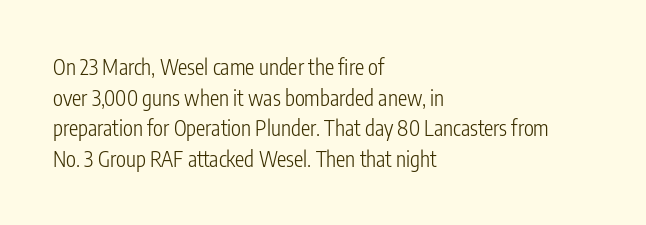
The strip under each line holds only bare page. The lines in this sample share a left origin and differ only in where they stop. The block of text has a typical density, with ordinary space between rows. A typesetter would call this zero additional tracking. Each stroke keeps to a modest, everyday thickness or less. Style check: upright.
